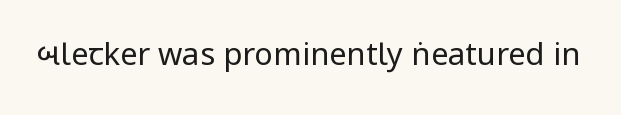
{"serif": "no", "italic": "no", "bold": "no", "weight": "regular", "width": "condensed", "stroke_contrast": "low", "underline": "no", "letter_spacing": "normal", "letter_spacing_em": 0.0, "glyph_px": 31}
